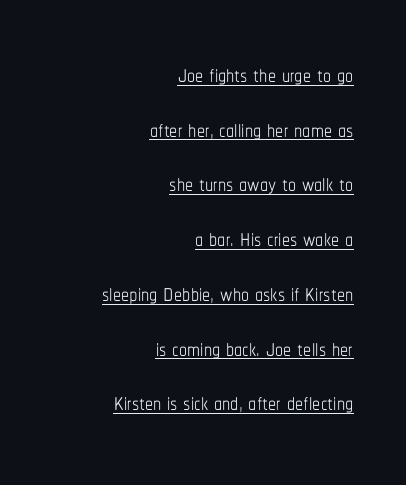
This is not heavy type; no bold has been used. Check the space under the baseline: a stroke is drawn there. Notice how the passage keeps a crisp vertical edge on the right only. Unlike italic type, these characters show no tilt at all.
